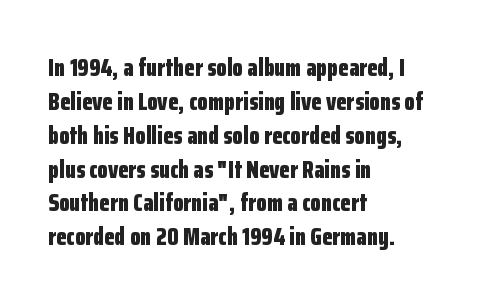
Check under the words: just untouched page. The lettering stays uniformly vertical, giving the passage a roman look. Does the weight exceed regular? Yes, all the way to bold. Leading: standard.
